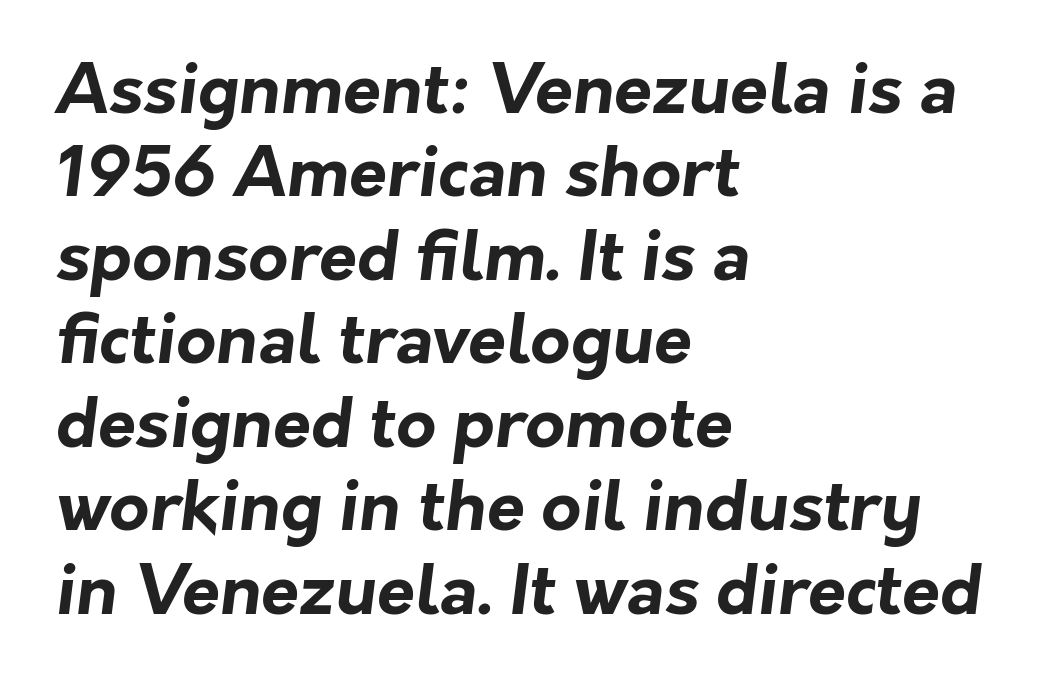
Q: Is the text bold? A: Yes.
Q: Is the typeface a serif or a sans-serif typeface? A: Sans-serif.
Q: Is the text underlined? A: No.
Q: How is the paragraph aligned? A: Left-aligned.
Q: Is the spacing between letters normal or unusually wide? A: Normal.
Q: Width (condensed, normal, or wide)? A: Normal.
Q: Stroke contrast? A: Low.
Q: x-height? A: Medium.
Q: Monospaced? A: No.
